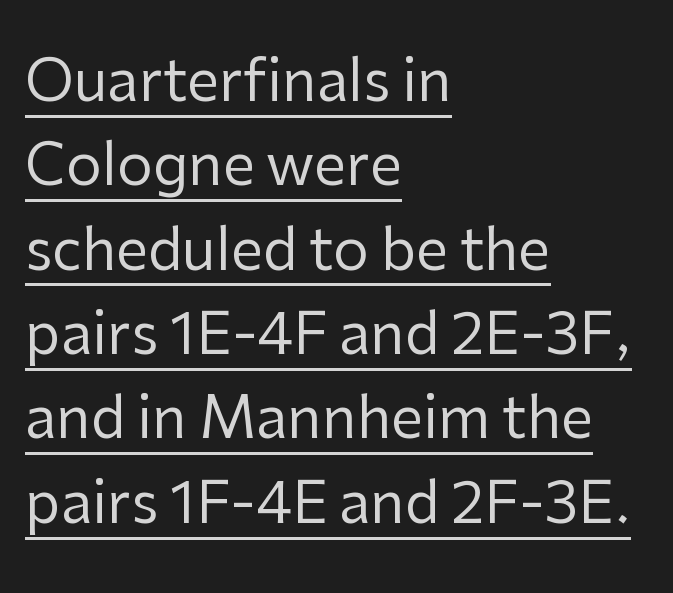
{"serif": "no", "italic": "no", "bold": "no", "weight": "regular", "width": "normal", "stroke_contrast": "low", "x_height": "medium", "monospaced": "no", "underline": "yes", "align": "left", "line_spacing": "normal", "line_spacing_ratio": 1.48, "letter_spacing": "normal", "letter_spacing_em": 0.0, "glyph_px": 57}
